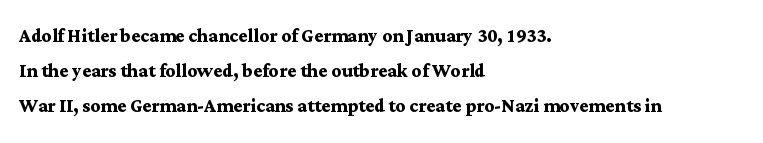
{"italic": "no", "bold": "yes", "underline": "no", "align": "left", "line_spacing": "normal", "line_spacing_ratio": 1.45, "letter_spacing": "normal", "letter_spacing_em": 0.0, "glyph_px": 24}
